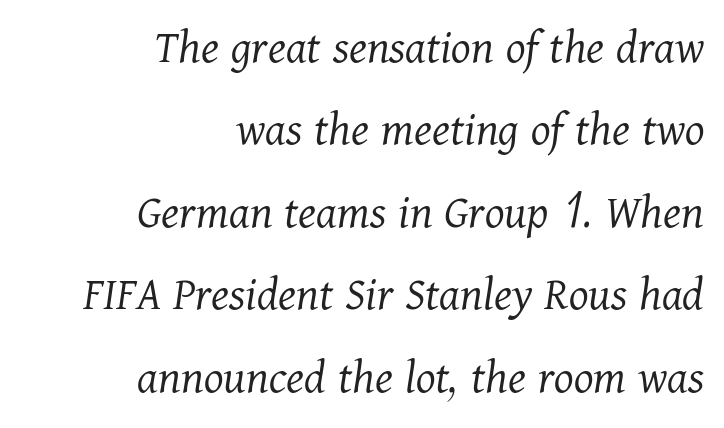
{"serif": "yes", "italic": "yes", "lean": "right", "slant_degrees": 11, "bold": "no", "weight": "light", "width": "normal", "stroke_contrast": "medium", "x_height": "medium", "monospaced": "no", "underline": "no", "align": "right", "line_spacing": "normal", "line_spacing_ratio": 1.65, "letter_spacing": "normal", "letter_spacing_em": 0.0, "glyph_px": 50}
